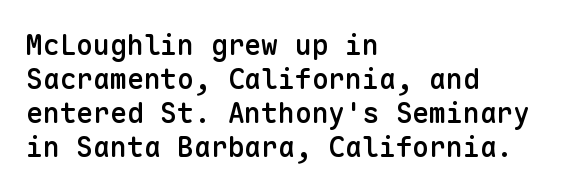
The image shows 28 px semibold sans-serif type, upright, monospaced; set left-aligned, line spacing 1.21x, normal letter spacing, not underlined; low stroke contrast and a medium x-height.
